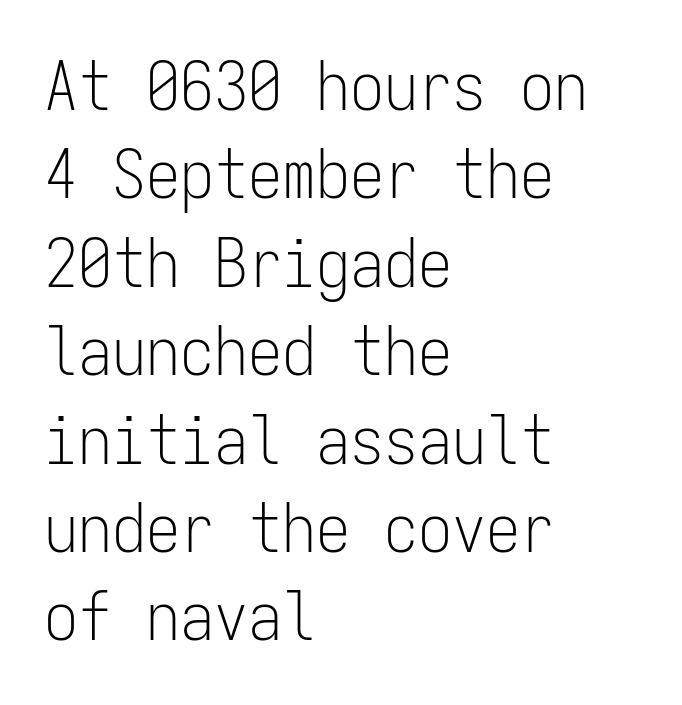
Is the stroke heavy? The answer is a plain regular-or-lighter. Whoever set this chose a conventional vertical rhythm. Upright lettering throughout. What kind of face is this? One without serifs — a sans.
